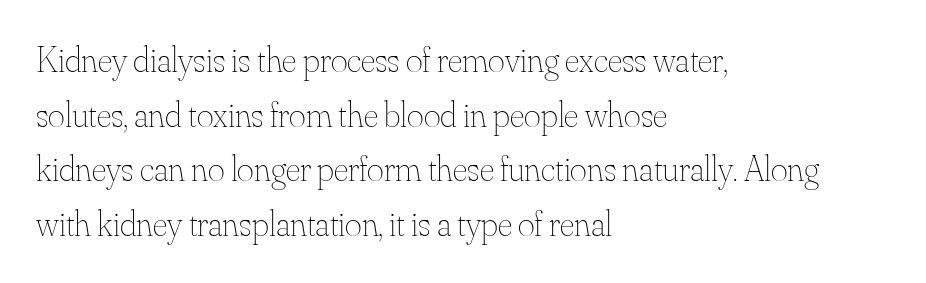
The image shows 36 px thin type, upright; set left-aligned, normal line spacing (1.52x), normal letter spacing, not underlined; medium stroke contrast and a small x-height.
